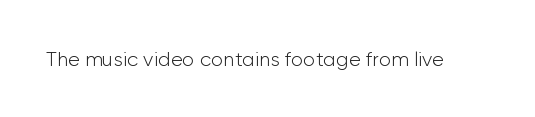
The image shows 20 px text type, upright; set normal letter spacing, not underlined.
